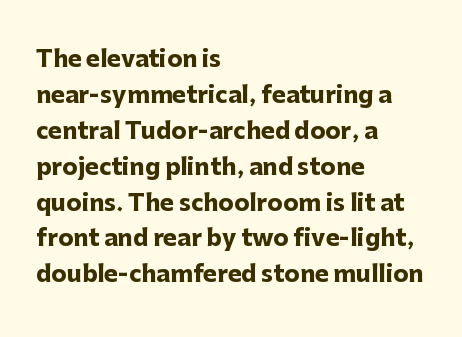
Q: Is the text bold? A: Yes.
Q: Is the text italic (slanted)? A: No, it is upright.
Q: Is the text underlined? A: No.
Q: How is the paragraph aligned? A: Left-aligned.
Q: Is the spacing between letters normal or unusually wide? A: Normal.
Q: Is the spacing between lines tight, normal or loose? A: Normal.
